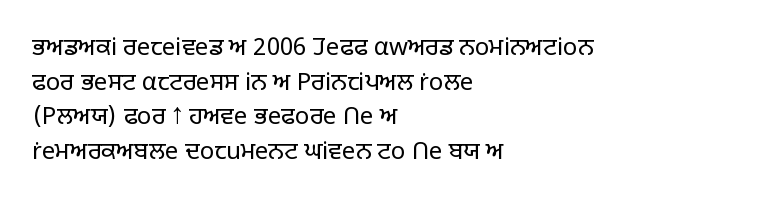
The image shows 24 px text type, upright; set left-aligned, normal line spacing (1.44x), normal letter spacing, not underlined.
